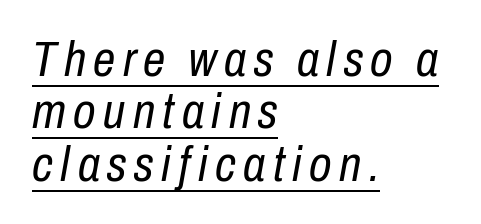
{"italic": "yes", "lean": "right", "slant_degrees": 10, "bold": "no", "weight": "regular", "width": "condensed", "stroke_contrast": "low", "x_height": "medium", "monospaced": "no", "underline": "yes", "align": "left", "line_spacing": "tight", "line_spacing_ratio": 1.05, "glyph_px": 50}
